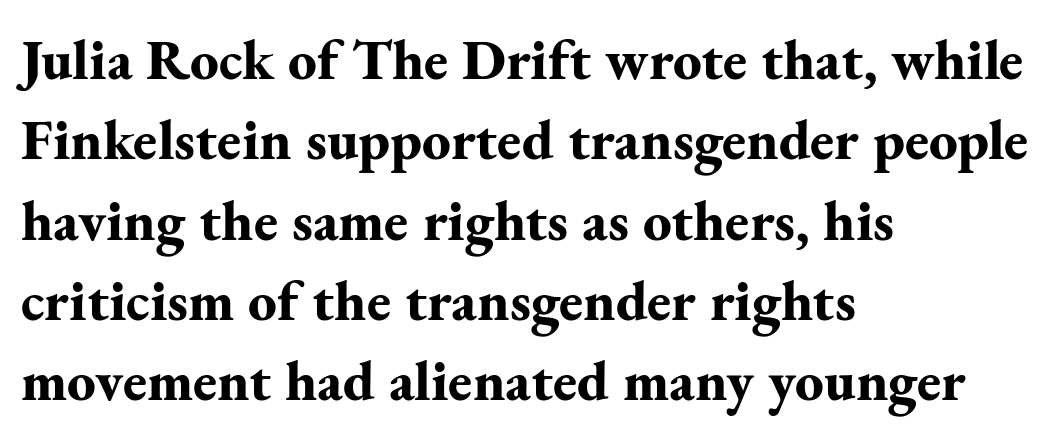
Q: Is the text bold? A: Yes.
Q: Is the text italic (slanted)? A: No, it is upright.
Q: Is the typeface a serif or a sans-serif typeface? A: Serif.
Q: Is the text underlined? A: No.
Q: How is the paragraph aligned? A: Left-aligned.
Q: Is the spacing between letters normal or unusually wide? A: Normal.
Q: Is the spacing between lines tight, normal or loose? A: Normal.
Q: Width (condensed, normal, or wide)? A: Normal.
Q: Stroke contrast? A: Medium.
Q: x-height? A: Small.
Q: Monospaced? A: No.
